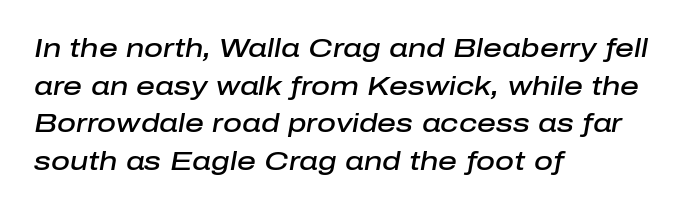
Characters follow at the spacing the type designer built in. Rows of type keep a routine distance in the vertical direction. Compared with ordinary roman type, these characters are visibly tilted. Each line starts at the same left margin while the right side varies.
